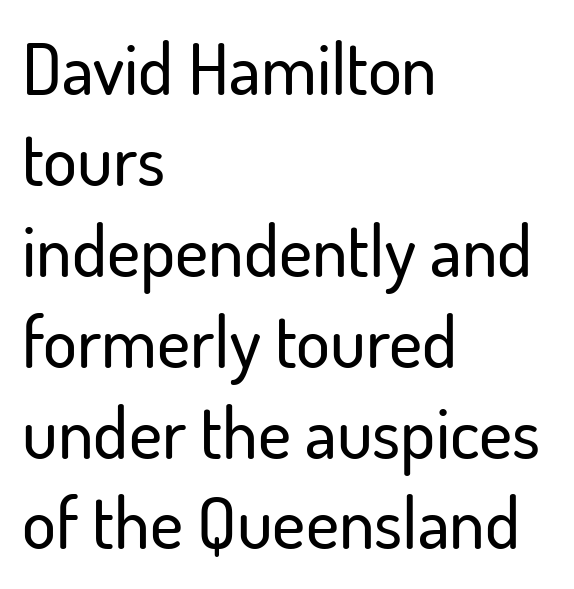
The image shows 71 px sans-serif type, upright; set left-aligned, normal line spacing (1.28x), normal letter spacing, not underlined; low stroke contrast and a small x-height.
